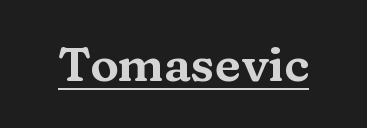
The image shows 48 px wide serif type, upright; set normal letter spacing, underlined; medium stroke contrast and a medium x-height.
